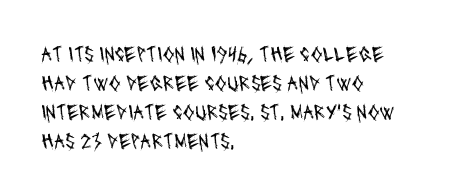
Rule under the text: the space is simply empty. There is no visible air inserted between adjacent glyphs. Summary of vertical rhythm: regular, with standard interline spacing. Bold? No — there's no thickening of the strokes. The typesetter chose a ragged-right arrangement here.
